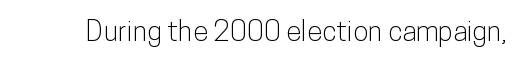
The image shows 28 px condensed sans-serif type, upright; set normal letter spacing, not underlined; low stroke contrast and a medium x-height.
